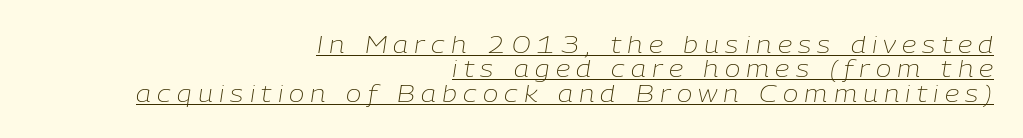
Think standard paragraph weight, or any step lighter than that. Someone cranked the tracking dial way up on this one. Alignment: flush right. The lettering is marked with a stroke running underneath it.
